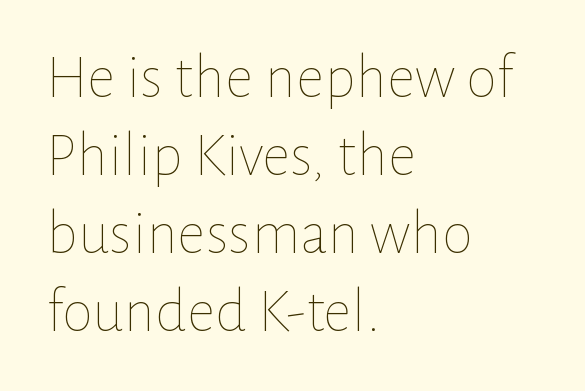
Q: Is the text bold? A: No.
Q: Is the text italic (slanted)? A: No, it is upright.
Q: Is the text underlined? A: No.
Q: How is the paragraph aligned? A: Left-aligned.
Q: Is the spacing between letters normal or unusually wide? A: Normal.
Q: Width (condensed, normal, or wide)? A: Normal.
Q: Stroke contrast? A: Low.
Q: x-height? A: Medium.
Q: Monospaced? A: No.
